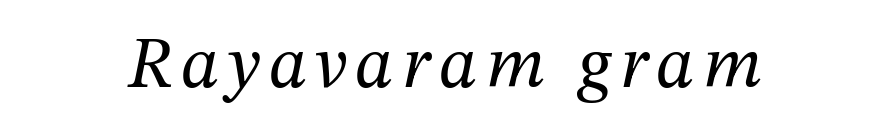
Q: Is the text bold? A: No.
Q: Is the text italic (slanted)? A: Yes, it leans right by about 12 degrees.
Q: Is the typeface a serif or a sans-serif typeface? A: Serif.
Q: Is the text underlined? A: No.
Q: Width (condensed, normal, or wide)? A: Normal.
Q: Stroke contrast? A: Medium.
Q: x-height? A: Medium.
Q: Monospaced? A: No.
